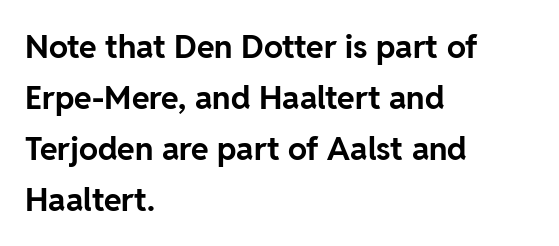
Each new line begins a customary step beneath the previous one. Serifs: no, the terminals of the letterforms are clean. Character widths vary here, with narrow letters taking less room than wide ones. Italic? Not at all — the glyphs are vertical.
